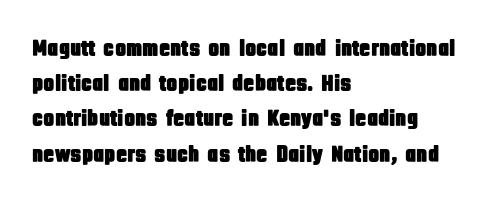
The image shows 23 px text type, upright; set left-aligned, normal line spacing (1.53x), normal letter spacing, not underlined.
